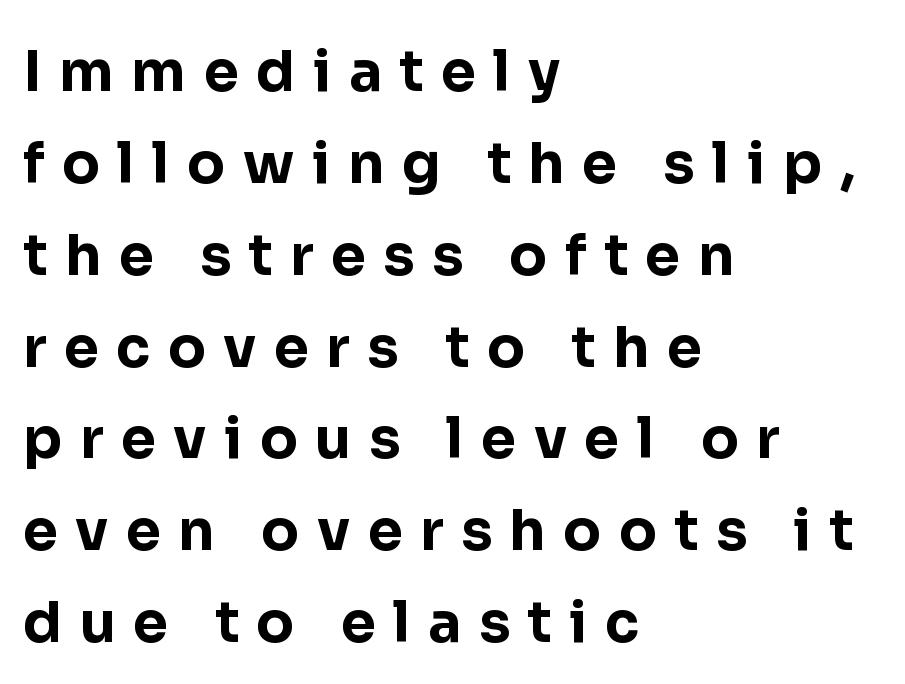
The image shows 56 px bold sans-serif type, upright; set left-aligned, normal line spacing (1.64x), unusually wide letter spacing (+0.31 em), not underlined; low stroke contrast and a medium x-height.
